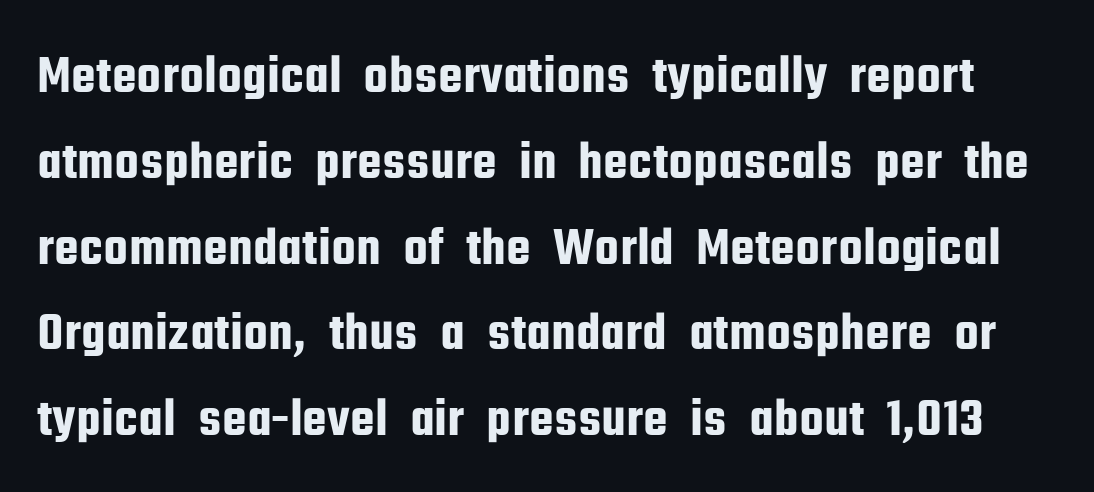
{"serif": "no", "italic": "no", "width": "condensed", "stroke_contrast": "low", "x_height": "medium", "monospaced": "no", "underline": "no", "line_spacing": "normal", "line_spacing_ratio": 1.56, "letter_spacing": "normal", "letter_spacing_em": 0.0, "glyph_px": 55}
